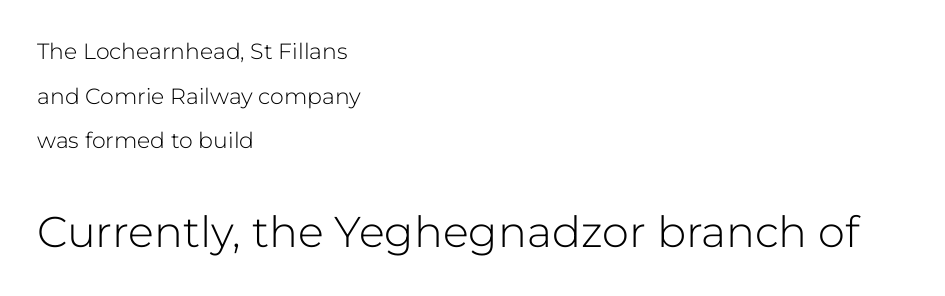
Tracking value appears to be zero — textbook default spacing. Whoever set this chose breathing room over compactness in the vertical rhythm. A classic flush-left, rag-right setting is used for this passage. Every stem runs plumb, perpendicular to the baseline. Examine the stroke ends and you'll find no serifs. In this sample the second text group is rendered at the bigger scale.
